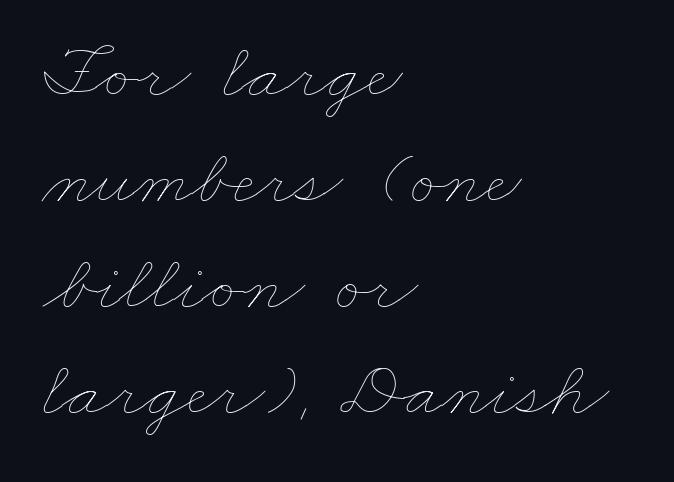
Do the characters align in a grid? No, the font is proportional. Nobody touched the tracking dial on this one. Check under the words: just untouched page. Is the stroke heavy? The answer is a plain regular-or-lighter. The designer left line spacing at the default. The paragraph shown leans on its left margin.
